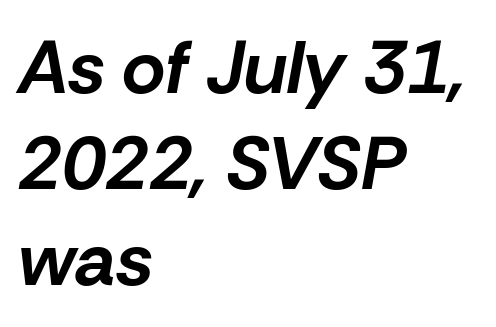
Rendered with sloped, italic letterforms. Look at the tracking — it's just the regular setting, nothing added. The passage shown is not underscored anywhere. Casual observation: everything's shoved over to the left. Baseline-to-baseline distance is the conventional proportion of letter height.
